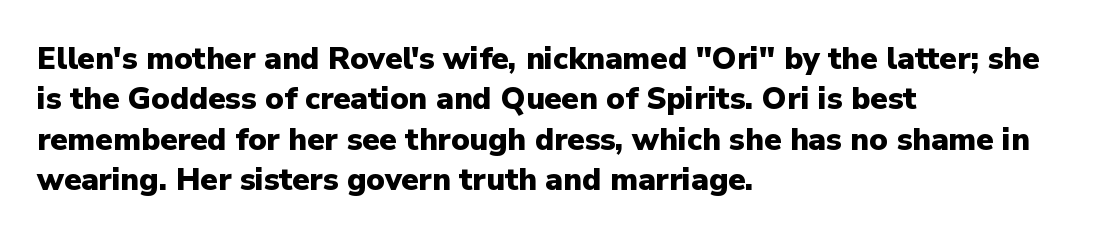
The image shows 31 px heavy sans-serif type, upright; set left-aligned, normal line spacing (1.3x), normal letter spacing, not underlined; low stroke contrast and a medium x-height.
